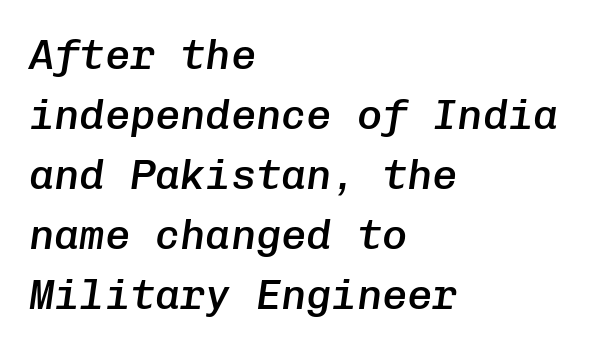
The image shows 42 px semibold type, italic (leaning right), monospaced; set left-aligned, normal line spacing (1.43x), normal letter spacing, not underlined; low stroke contrast and a medium x-height.
